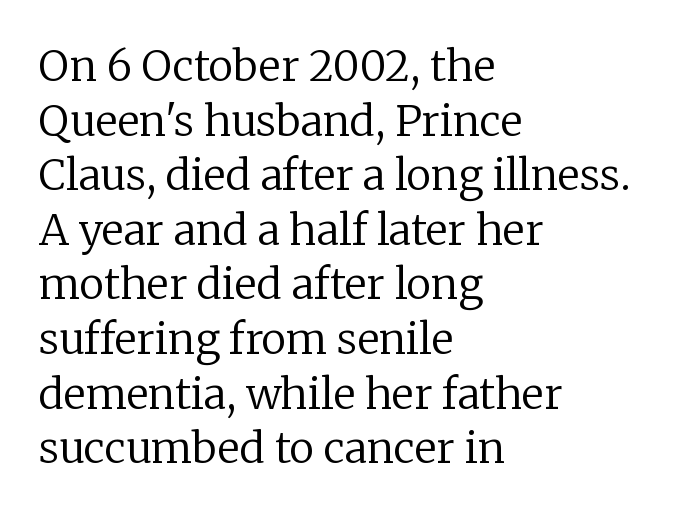
{"serif": "yes", "italic": "no", "bold": "no", "weight": "regular", "width": "normal", "stroke_contrast": "low", "x_height": "medium", "monospaced": "no", "underline": "no", "align": "left", "line_spacing": "normal", "line_spacing_ratio": 1.3, "letter_spacing": "normal", "letter_spacing_em": 0.0, "glyph_px": 42}
